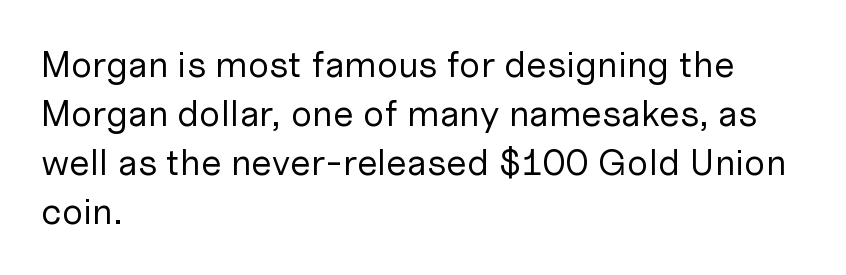
The type is set solid horizontally, with unmodified tracking. The words here are not underlined. A typesetter would call this leading conventional body-copy spacing. No heavy texture on the line: the type isn't bold. These lines are rendered in a variable-pitch font. Typographically, this falls in the sans-serif category.
